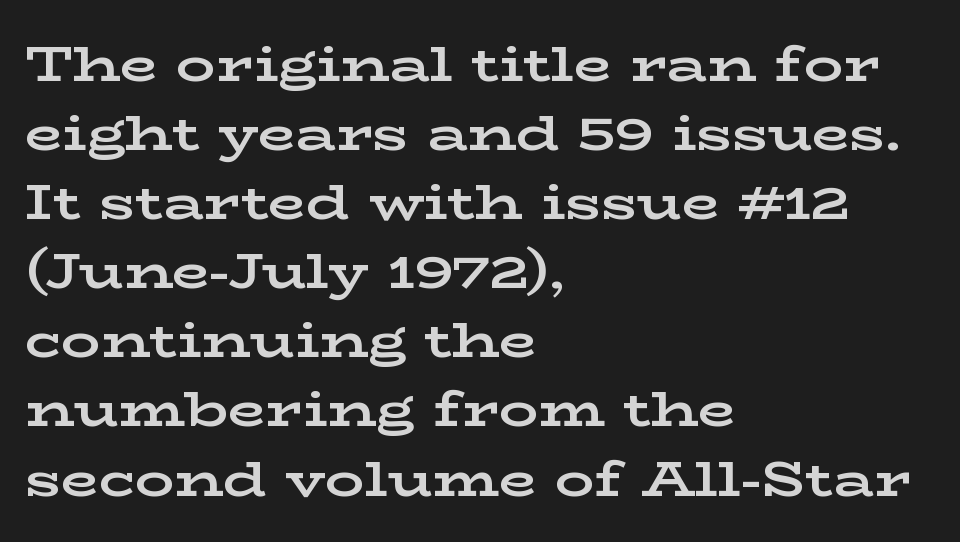
The image shows 49 px bold, wide serif type, upright; set left-aligned, normal line spacing (1.41x), normal letter spacing, not underlined; low stroke contrast and a medium x-height.
